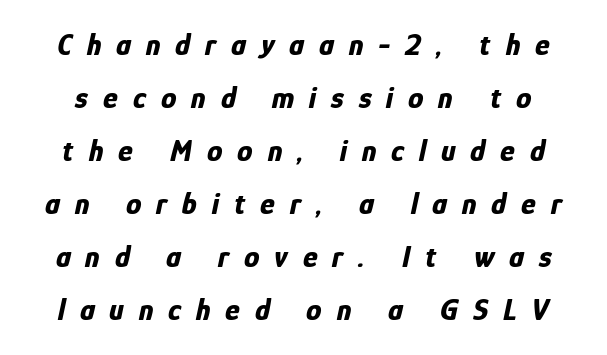
Q: Is the text bold? A: Yes.
Q: Is the text italic (slanted)? A: Yes, it leans right by about 12 degrees.
Q: Is the text underlined? A: No.
Q: Is the spacing between letters normal or unusually wide? A: Unusually wide.
Q: Width (condensed, normal, or wide)? A: Condensed.
Q: Stroke contrast? A: Low.
Q: x-height? A: Medium.
Q: Monospaced? A: No.
